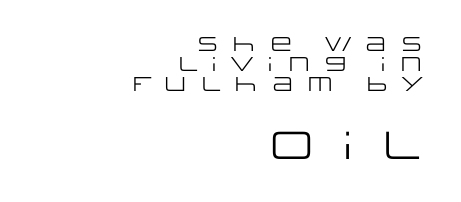
{"serif": "no", "italic": "no", "bold": "no", "weight": "regular", "width": "wide", "stroke_contrast": "low", "x_height": "large", "monospaced": "no", "underline": "no", "align": "right", "line_spacing": "tight", "line_spacing_ratio": 1.01, "letter_spacing": "wide", "letter_spacing_em": 0.32, "larger_block": "second", "size_ratio": 1.95, "glyph_px": 39}
